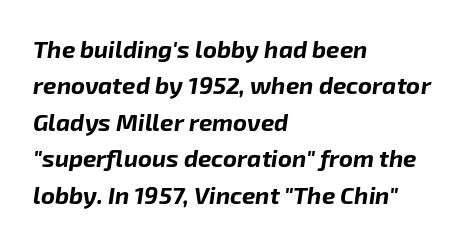
{"italic": "yes", "lean": "right", "slant_degrees": 8, "bold": "yes", "underline": "no", "align": "left", "line_spacing": "normal", "line_spacing_ratio": 1.52, "letter_spacing": "normal", "letter_spacing_em": 0.0, "glyph_px": 24}
